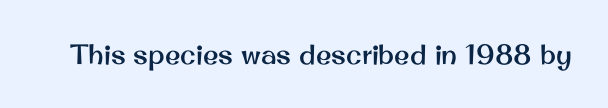
Anything drawn beneath the words? Only blank space. Glyph-to-glyph distance matches everyday printed text. Is this a fixed-width face? No — the glyphs have proportional, varying widths. In terms of posture, this sample is upright. No feet cap the strokes, marking this as sans-serif type.
